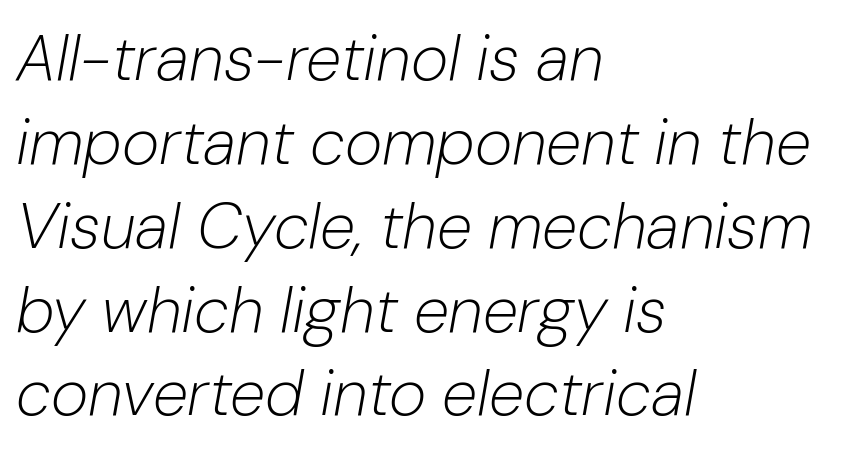
The image shows 64 px light type, italic (leaning right); set left-aligned, normal line spacing (1.31x), normal letter spacing, not underlined; low stroke contrast and a medium x-height.
